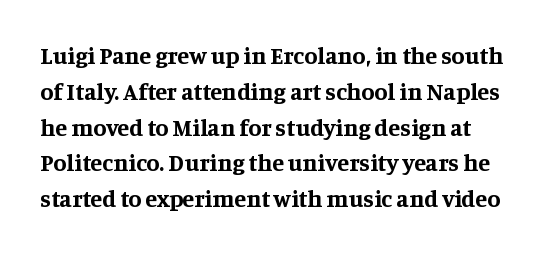
Q: Is the text bold? A: Yes.
Q: Is the text italic (slanted)? A: No, it is upright.
Q: Is the text underlined? A: No.
Q: Is the spacing between letters normal or unusually wide? A: Normal.
Q: Is the spacing between lines tight, normal or loose? A: Normal.
